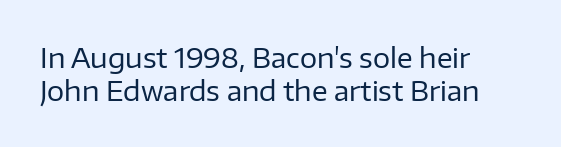
What stands out about the letter spacing? Nothing — it is the standard amount. This is not heavy type; no bold has been used. Just letters on the line, the space beneath them empty. Notice how the stems are strictly vertical — no italics here. This rendering uses left alignment, leaving the right contour irregular.
